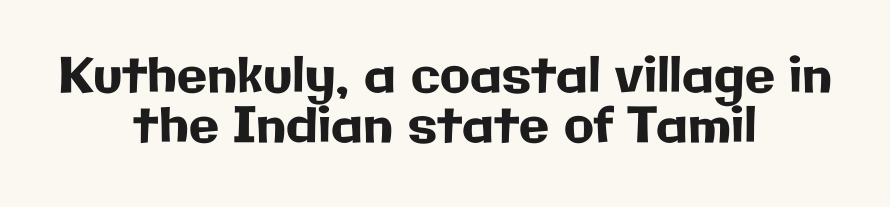
The image shows 49 px sans-serif type, upright; set centered, tight line spacing (1.02x), normal letter spacing, not underlined; low stroke contrast and a medium x-height.
